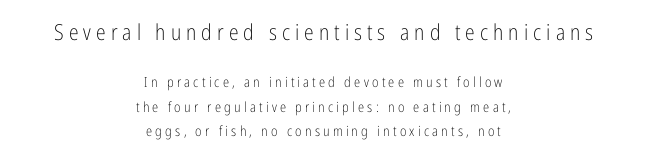
Block one is the big one; block two sits smaller underneath. Every stem runs plumb, perpendicular to the baseline. The space directly below the letters is spotless. Alignment: centered. The tracking reads as deliberately expanded to a designer's eye.
